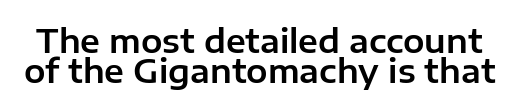
The image shows 32 px sans-serif type, upright; set tight line spacing (0.95x), normal letter spacing, not underlined; low stroke contrast and a medium x-height.
